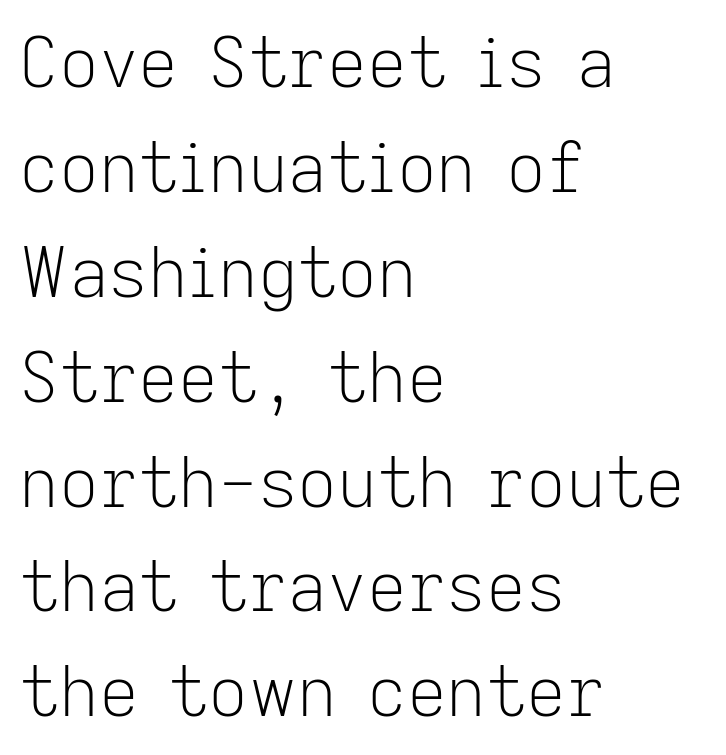
The letters advance in unequal steps, a hallmark of proportional type. A normal amount of white space separates one row of letters from the next. A typesetter would mark this as roman, not italic. The letters sit at their default tracking, neither squeezed nor spread.
